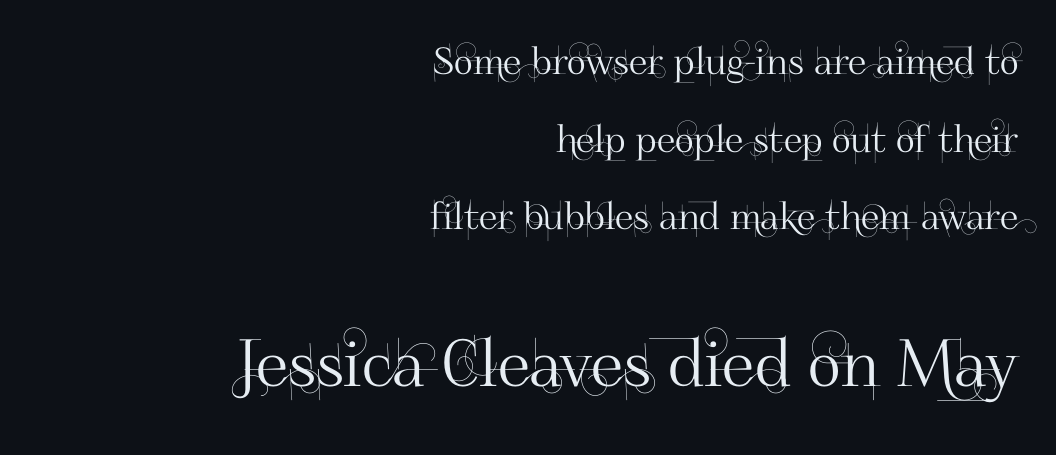
Q: Is the text italic (slanted)? A: No, it is upright.
Q: Is the typeface a serif or a sans-serif typeface? A: Sans-serif.
Q: Is the text underlined? A: No.
Q: How is the paragraph aligned? A: Right-aligned.
Q: Is the spacing between letters normal or unusually wide? A: Normal.
Q: Is the spacing between lines tight, normal or loose? A: Loose.
Q: Which block of text is set in a larger size, the first (top) or the second (bottom)? A: The second (bottom) one.
Q: Width (condensed, normal, or wide)? A: Normal.
Q: Stroke contrast? A: High.
Q: x-height? A: Small.
Q: Monospaced? A: No.
